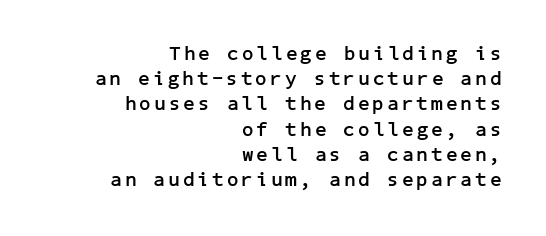
Horizontally, the lines are justified to the trailing edge only. A normal amount of white space separates one row of letters from the next. The type sits square on the baseline with zero lean. The baseline area is clear. Compared with an ordinary text face, these strokes are far heavier — a full bold.
